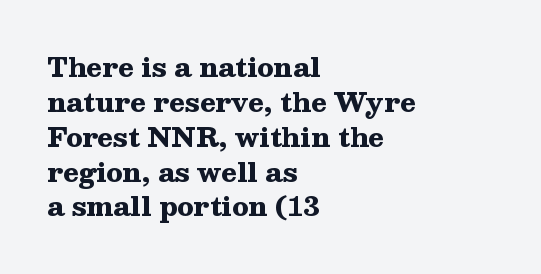
The baseline area is clear. The lines in this sample share a left origin and differ only in where they stop. The type is set solid horizontally, with unmodified tracking. Compared with typical paragraphs, the rows here are spaced about the same. Thick stems and heavy bowls — unmistakably bold. Ascenders rise straight up at ninety degrees.
